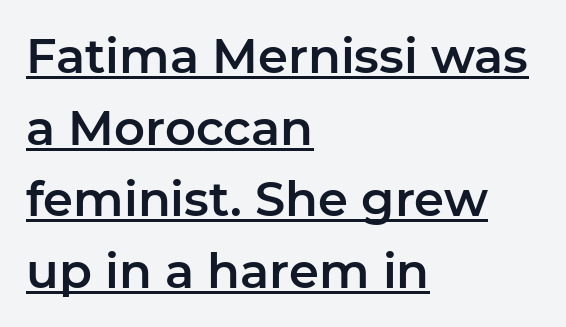
The image shows 48 px sans-serif type, upright; set left-aligned, normal line spacing (1.49x), normal letter spacing, underlined; low stroke contrast and a medium x-height.
